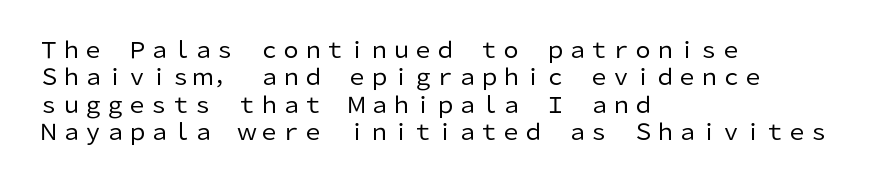
{"italic": "no", "bold": "no", "underline": "no", "align": "left", "line_spacing_ratio": 1.24, "letter_spacing": "normal", "letter_spacing_em": 0.0, "glyph_px": 22}
